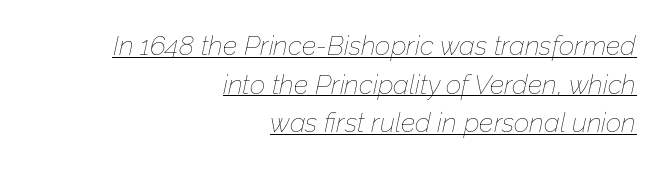
{"italic": "yes", "lean": "right", "slant_degrees": 12, "bold": "no", "underline": "yes", "align": "right", "line_spacing": "normal", "line_spacing_ratio": 1.43, "letter_spacing": "normal", "letter_spacing_em": 0.0, "glyph_px": 27}
